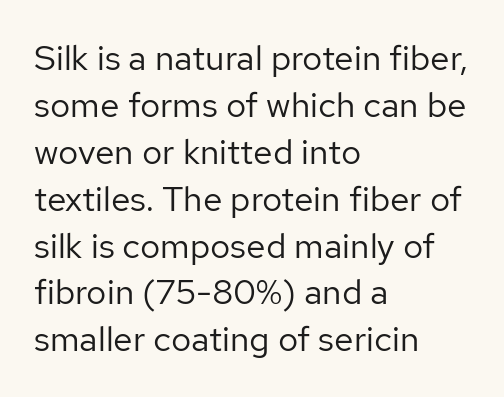
Q: Is the text bold? A: No.
Q: Is the text italic (slanted)? A: No, it is upright.
Q: Is the typeface a serif or a sans-serif typeface? A: Sans-serif.
Q: Is the text underlined? A: No.
Q: How is the paragraph aligned? A: Left-aligned.
Q: Is the spacing between letters normal or unusually wide? A: Normal.
Q: Is the spacing between lines tight, normal or loose? A: Normal.
Q: Width (condensed, normal, or wide)? A: Normal.
Q: Stroke contrast? A: Low.
Q: x-height? A: Medium.
Q: Monospaced? A: No.
